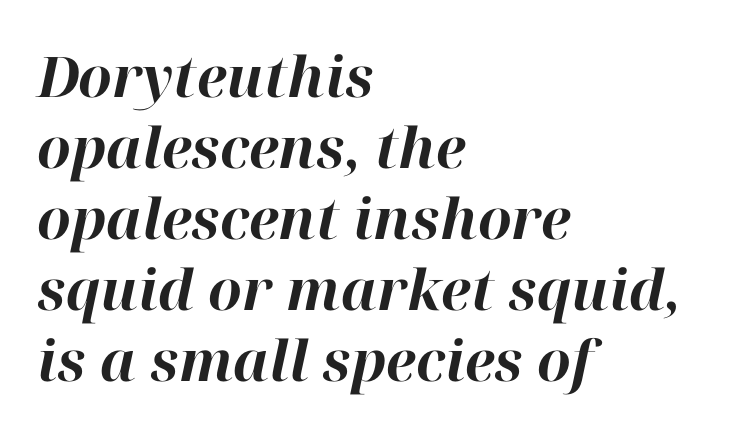
The image shows 56 px bold type, italic (leaning right); set left-aligned, normal line spacing (1.27x), normal letter spacing, not underlined; high stroke contrast and a medium x-height.
